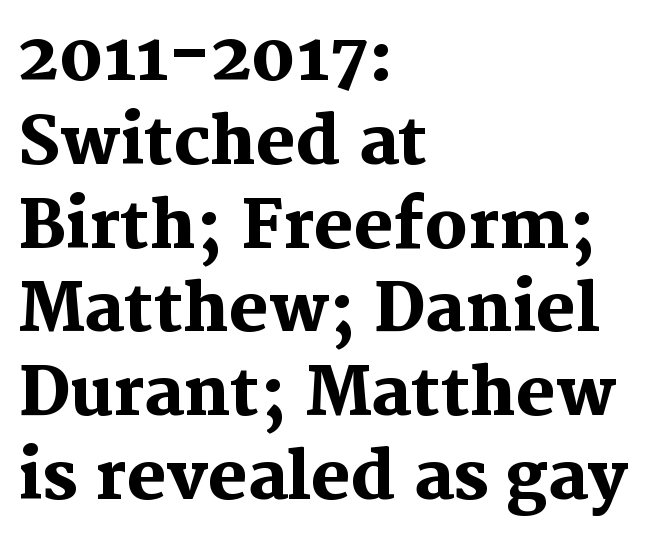
Posture: vertical. Compared with typical paragraphs, the rows here are spaced about the same. The passage shown is typeset with a serif family. The setting favours the left margin, as ordinary paragraphs usually do. Set as a true bold cut, around the 700 mark.
